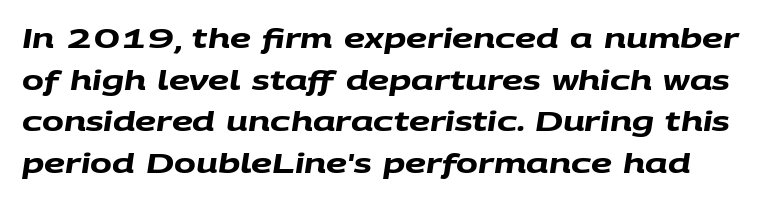
Q: Is the text bold? A: Yes.
Q: Is the text underlined? A: No.
Q: Is the spacing between letters normal or unusually wide? A: Normal.
Q: Is the spacing between lines tight, normal or loose? A: Normal.
